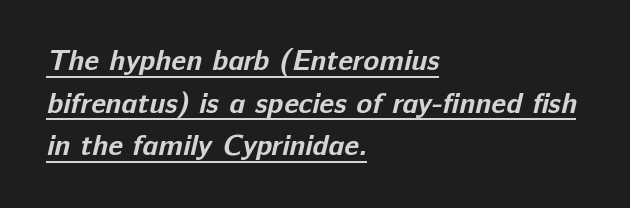
The letters advance in unequal steps, a hallmark of proportional type. The passage shown stacks its lines at a standard gap. Bold? Absolutely — the strokes are thick and heavy. The face used here is a sans, in the tradition of grotesques and geometrics.
